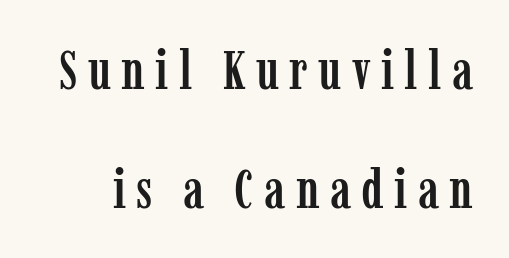
Q: Is the text italic (slanted)? A: No, it is upright.
Q: Is the typeface a serif or a sans-serif typeface? A: Serif.
Q: Is the text underlined? A: No.
Q: Is the spacing between lines tight, normal or loose? A: Loose.
Q: Width (condensed, normal, or wide)? A: Condensed.
Q: Stroke contrast? A: Low.
Q: x-height? A: Medium.
Q: Monospaced? A: No.
